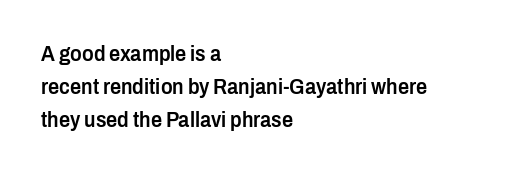
Ascenders rise straight up at ninety degrees. No word sits above an underline. Casual observation: everything's shoved over to the left. Between one letter and the next there's only the usual sliver of space.
